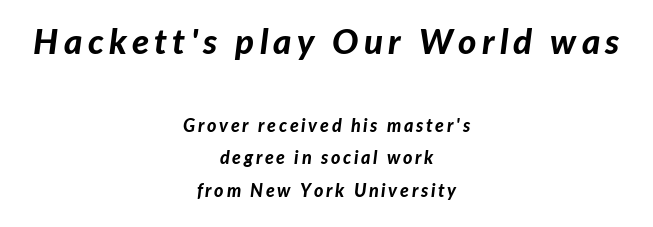
{"italic": "yes", "lean": "right", "slant_degrees": 7, "bold": "yes", "weight": "bold", "width": "normal", "stroke_contrast": "low", "x_height": "medium", "monospaced": "no", "underline": "no", "align": "center", "line_spacing_ratio": 1.82, "larger_block": "first", "size_ratio": 1.94, "glyph_px": 35}
